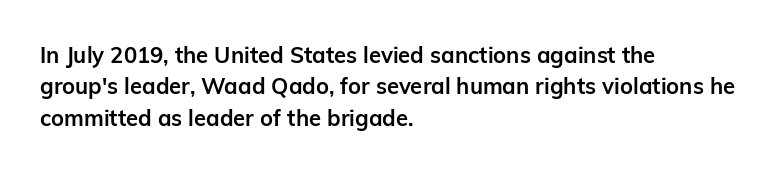
The vertical gap from one line to the next is medium. Bold? Absolutely — the strokes are thick and heavy. Plain, unruled lines of type. The ragged edge is on the right, which tells us the setting is flush left.
